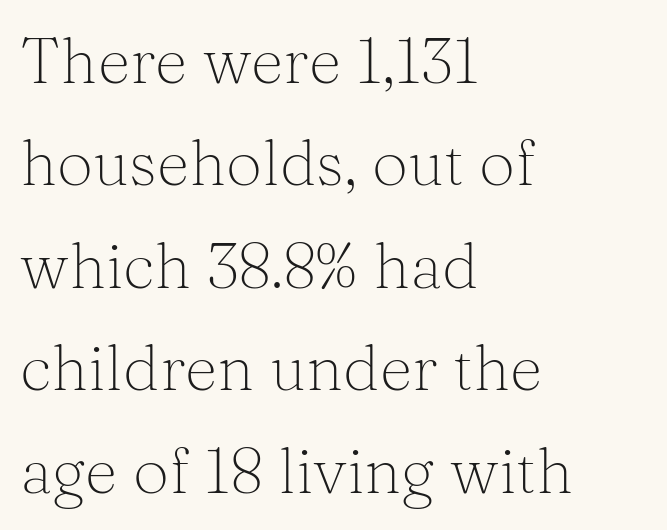
Observe the ordinary spacing: letters are neighbours, not strangers. This reads as an unemphasized weight, regular at the heaviest. The axis of the letterforms is exactly vertical. Caption: multi-line text, flush left, ragged right.
